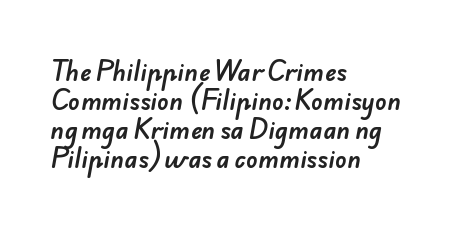
The glyphs are unaccompanied by any horizontal stroke below them. Every row of glyphs begins at an identical x-position on the left. How are the letters spaced? Ordinarily, with no added tracking.
